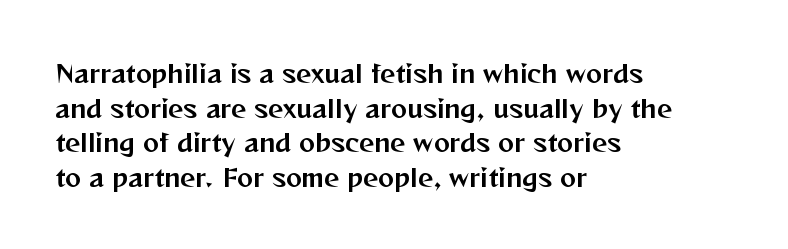
The compositor pushed each line to the left boundary. Compared with typical paragraphs, the rows here are spaced about the same. Here the glyphs are tracked normally, forming tight word shapes. Check the space under the baseline: it is left empty. You can tell it's not italic because the verticals are truly vertical.
